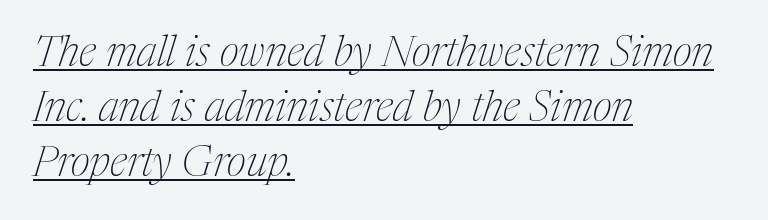
The characters display serif detailing at their extremities. Does extra space separate the letters? No, they use regular spacing. Compared with ordinary roman type, these characters are visibly tilted. A light-to-regular cut is what we see here. Baseline-to-baseline distance is the conventional proportion of letter height. Looks like someone drew a line under every word here.
